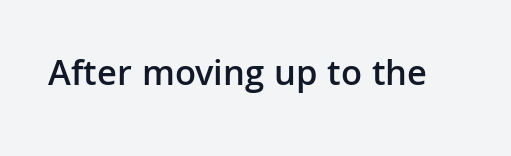
The image shows 37 px semibold sans-serif type, upright; set normal letter spacing, not underlined; low stroke contrast and a medium x-height.
